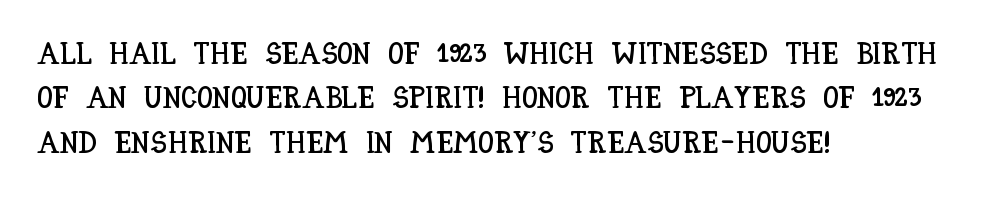
{"italic": "no", "width": "condensed", "stroke_contrast": "low", "x_height": "large", "monospaced": "no", "underline": "no", "align": "left", "line_spacing": "normal", "line_spacing_ratio": 1.43, "letter_spacing": "normal", "letter_spacing_em": 0.0, "glyph_px": 31}
